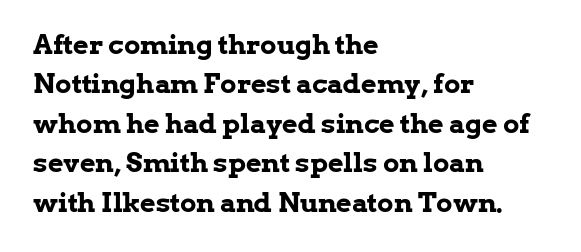
The line texture is even and compact thanks to regular tracking. Notice how the passage keeps a crisp vertical edge on the left only. Rendered with straight, roman letterforms. A bare baseline throughout the passage. One glance says typical: line gaps are just what's usual.
